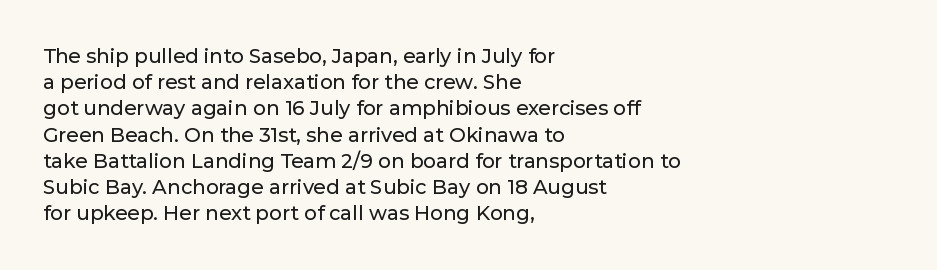
Q: Is the text italic (slanted)? A: No, it is upright.
Q: Is the text underlined? A: No.
Q: How is the paragraph aligned? A: Left-aligned.
Q: Is the spacing between letters normal or unusually wide? A: Normal.
Q: Is the spacing between lines tight, normal or loose? A: Normal.
